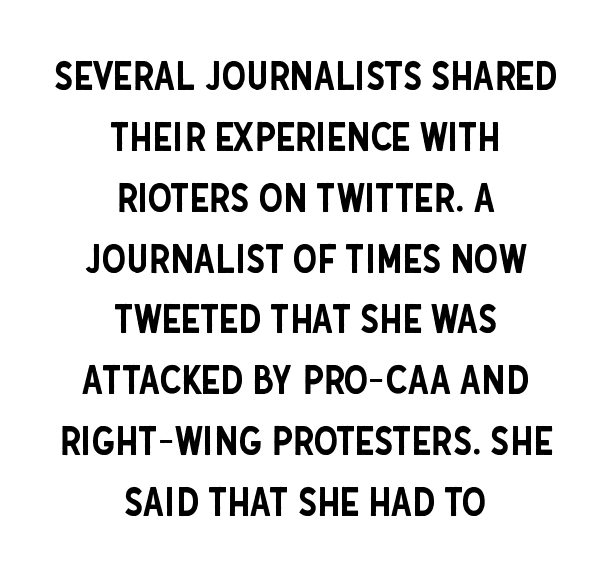
Q: Is the text italic (slanted)? A: No, it is upright.
Q: Is the typeface a serif or a sans-serif typeface? A: Sans-serif.
Q: Is the text underlined? A: No.
Q: How is the paragraph aligned? A: Centered.
Q: Is the spacing between letters normal or unusually wide? A: Normal.
Q: Is the spacing between lines tight, normal or loose? A: Normal.
Q: Width (condensed, normal, or wide)? A: Condensed.
Q: Stroke contrast? A: Low.
Q: x-height? A: Large.
Q: Monospaced? A: No.
